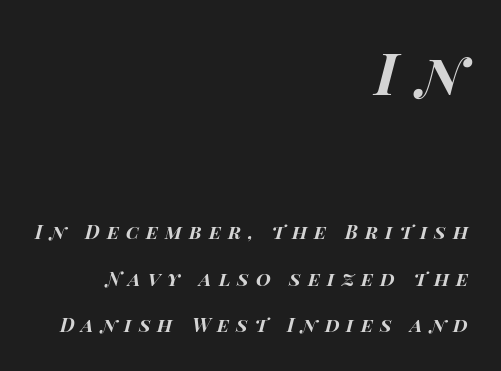
The lettering tilts uniformly, giving the passage an italic look. In terms of weight, the rendering is a true, heavy bold. You get the large type first, then a drop to smaller type. Honestly, there is no underline to notice here at all.
